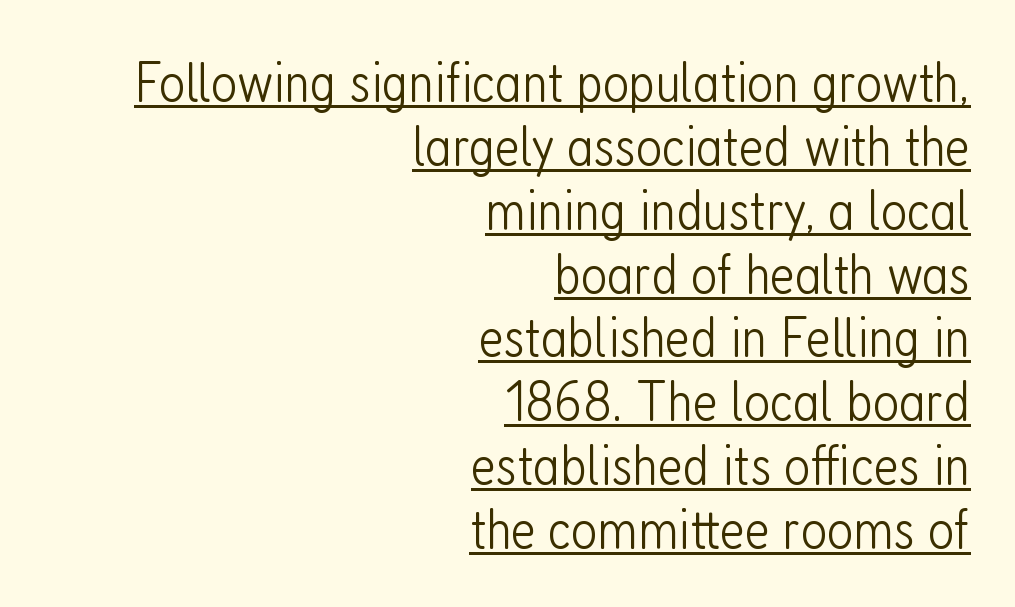
Q: Is the text bold? A: No.
Q: Is the text italic (slanted)? A: No, it is upright.
Q: Is the typeface a serif or a sans-serif typeface? A: Sans-serif.
Q: Is the text underlined? A: Yes.
Q: How is the paragraph aligned? A: Right-aligned.
Q: Is the spacing between letters normal or unusually wide? A: Normal.
Q: Is the spacing between lines tight, normal or loose? A: Tight.
Q: Width (condensed, normal, or wide)? A: Condensed.
Q: Stroke contrast? A: Low.
Q: x-height? A: Medium.
Q: Monospaced? A: No.
